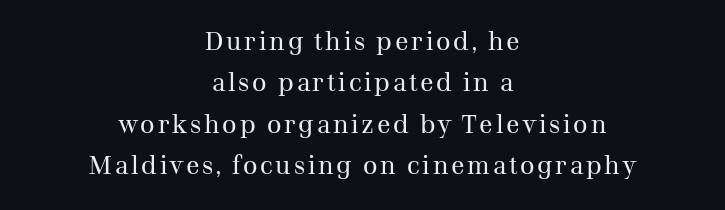
The image shows 25 px text type, upright; set centered, normal line spacing (1.66x), not underlined.
